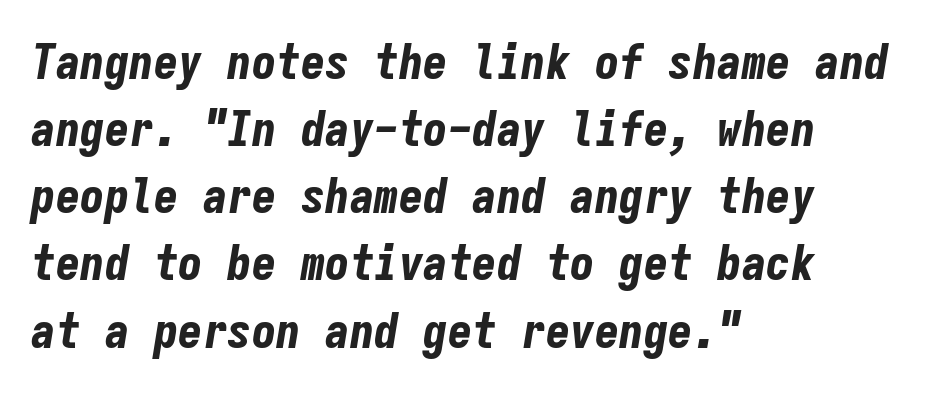
Q: Is the text bold? A: Yes.
Q: Is the text italic (slanted)? A: Yes, it leans right by about 9 degrees.
Q: Is the text underlined? A: No.
Q: How is the paragraph aligned? A: Left-aligned.
Q: Is the spacing between letters normal or unusually wide? A: Normal.
Q: Is the spacing between lines tight, normal or loose? A: Normal.
Q: Width (condensed, normal, or wide)? A: Condensed.
Q: Stroke contrast? A: Low.
Q: x-height? A: Medium.
Q: Monospaced? A: Yes.
